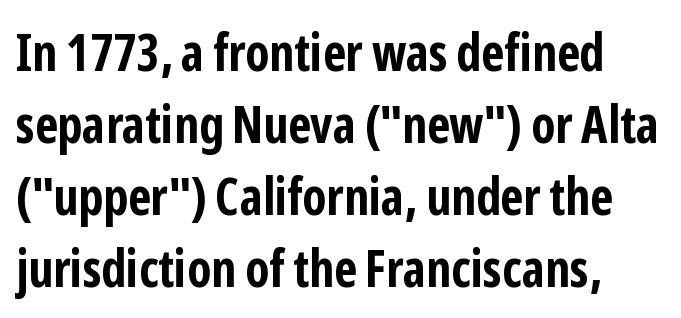
The image shows 51 px bold, condensed sans-serif type, upright; set normal line spacing (1.41x), normal letter spacing, not underlined; low stroke contrast and a medium x-height.
